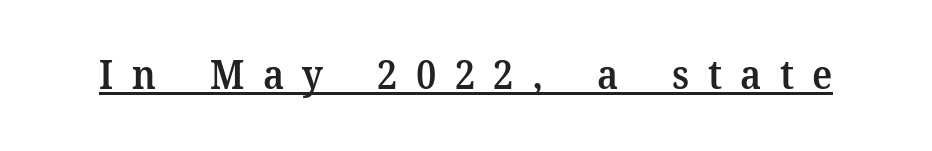
The image shows 39 px semibold serif type, upright; set unusually wide letter spacing (+0.47 em), underlined; medium stroke contrast and a medium x-height.
